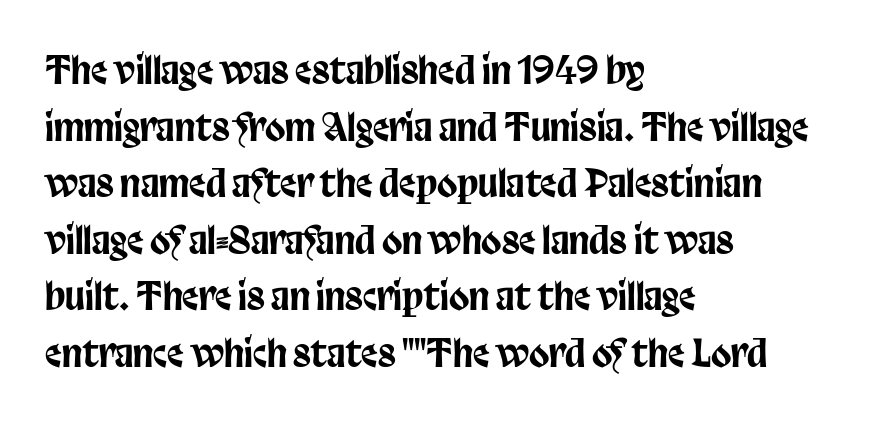
{"serif": "no", "italic": "no", "width": "condensed", "stroke_contrast": "low", "x_height": "large", "monospaced": "no", "underline": "no", "align": "left", "line_spacing": "normal", "line_spacing_ratio": 1.53, "letter_spacing": "normal", "letter_spacing_em": 0.0, "glyph_px": 37}
